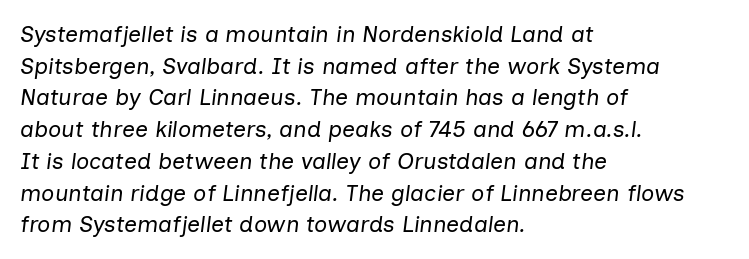
The image shows 23 px text type, italic (leaning right); set left-aligned, normal line spacing (1.38x), normal letter spacing, not underlined.
